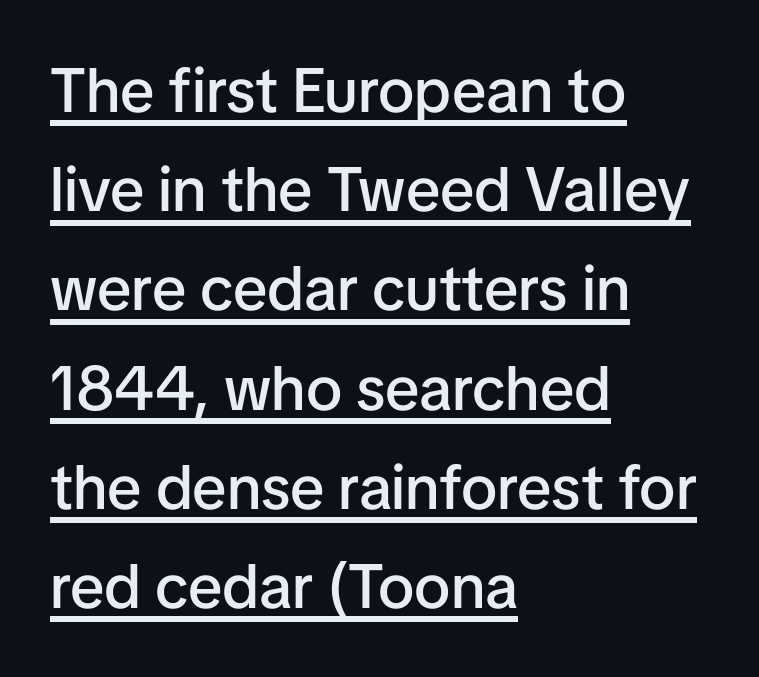
Q: Is the text bold? A: Semi-bold.
Q: Is the text italic (slanted)? A: No, it is upright.
Q: Is the typeface a serif or a sans-serif typeface? A: Sans-serif.
Q: Is the text underlined? A: Yes.
Q: How is the paragraph aligned? A: Left-aligned.
Q: Is the spacing between letters normal or unusually wide? A: Normal.
Q: Is the spacing between lines tight, normal or loose? A: Normal.
Q: Width (condensed, normal, or wide)? A: Normal.
Q: Stroke contrast? A: Low.
Q: x-height? A: Medium.
Q: Monospaced? A: No.
